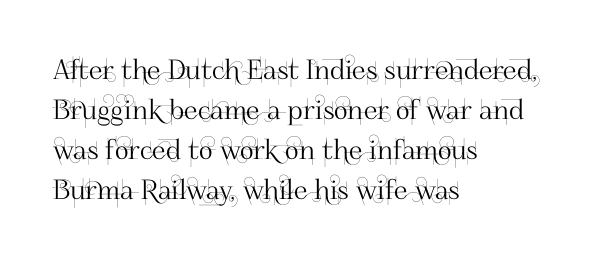
{"italic": "no", "underline": "no", "align": "left", "line_spacing": "normal", "line_spacing_ratio": 1.48, "letter_spacing": "normal", "letter_spacing_em": 0.0, "glyph_px": 27}
